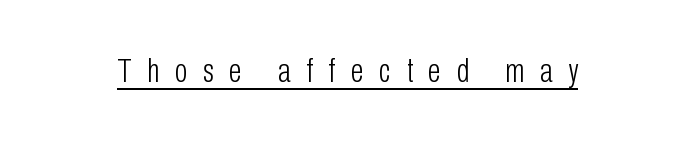
The image shows 34 px light, condensed sans-serif type, upright; set unusually wide letter spacing (+0.46 em), underlined; low stroke contrast and a medium x-height.
